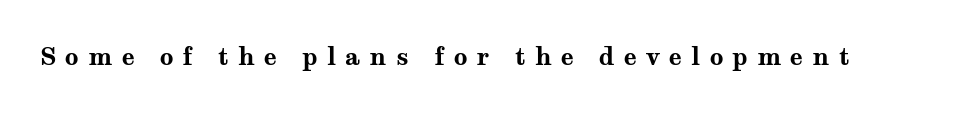
The strip under each line holds only bare page. Between one letter and the next there's a generous, obvious gap. You'd pick this weight for a headline — it's a proper bold. Posture: upright roman.
